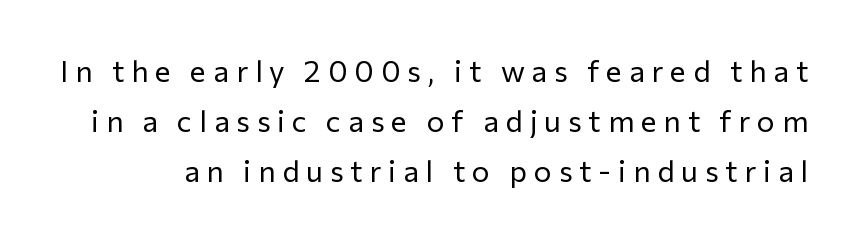
The image shows 30 px regular-weight sans-serif type, upright; set normal line spacing (1.67x), unusually wide letter spacing (+0.23 em), not underlined; low stroke contrast and a medium x-height.
